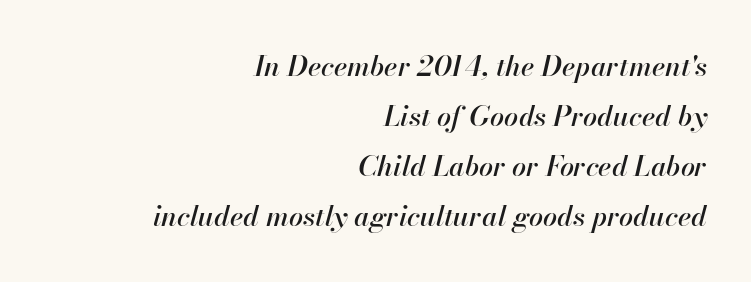
{"italic": "yes", "lean": "right", "slant_degrees": 13, "width": "normal", "stroke_contrast": "high", "x_height": "small", "monospaced": "no", "underline": "no", "align": "right", "line_spacing_ratio": 1.78, "letter_spacing": "normal", "letter_spacing_em": 0.0, "glyph_px": 28}
